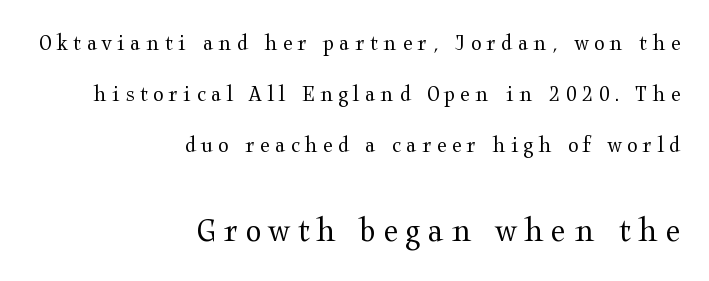
{"serif": "yes", "italic": "no", "bold": "no", "weight": "regular", "width": "wide", "stroke_contrast": "medium", "x_height": "medium", "monospaced": "no", "underline": "no", "align": "right", "line_spacing": "loose", "line_spacing_ratio": 2.12, "letter_spacing": "wide", "letter_spacing_em": 0.22, "larger_block": "second", "size_ratio": 1.5, "glyph_px": 36}
